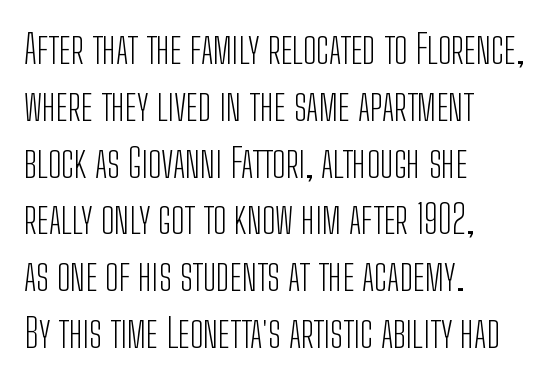
Each stroke keeps to a modest, everyday thickness or less. The lines sit at an ordinary, default distance from one another. The horizontal fit of the characters is conventional and even. Check where the strokes stop: nothing finishes them off — pure sans. Is this a fixed-width face? No — the glyphs have proportional, varying widths.
